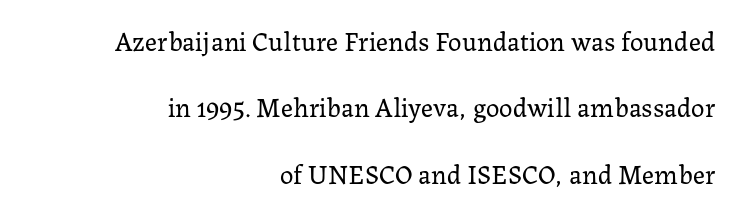
The image shows 27 px text type, upright; set right-aligned, loose line spacing (2.46x), normal letter spacing, not underlined.
